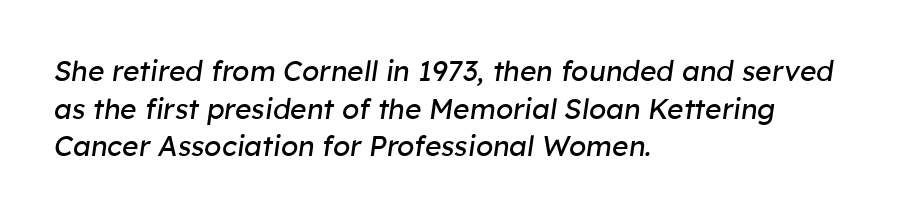
Q: Is the text bold? A: No.
Q: Is the text italic (slanted)? A: Yes, it leans right by about 8 degrees.
Q: Is the text underlined? A: No.
Q: How is the paragraph aligned? A: Left-aligned.
Q: Is the spacing between letters normal or unusually wide? A: Normal.
Q: Is the spacing between lines tight, normal or loose? A: Normal.
Q: Width (condensed, normal, or wide)? A: Normal.
Q: Stroke contrast? A: Low.
Q: x-height? A: Medium.
Q: Monospaced? A: No.
